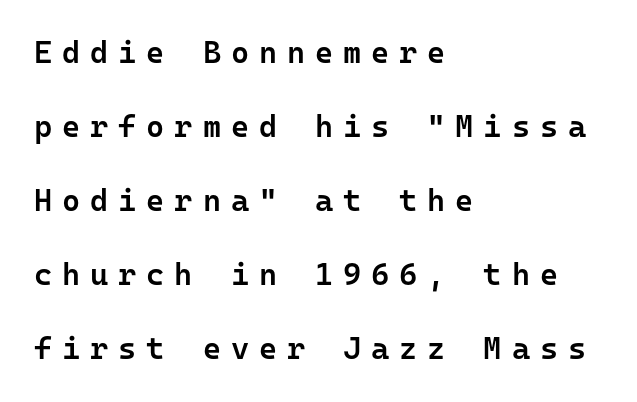
Q: Is the text bold? A: Semi-bold.
Q: Is the text italic (slanted)? A: No, it is upright.
Q: Is the typeface a serif or a sans-serif typeface? A: Sans-serif.
Q: Is the text underlined? A: No.
Q: How is the paragraph aligned? A: Left-aligned.
Q: Is the spacing between letters normal or unusually wide? A: Unusually wide.
Q: Is the spacing between lines tight, normal or loose? A: Loose.
Q: Width (condensed, normal, or wide)? A: Normal.
Q: Stroke contrast? A: Low.
Q: x-height? A: Medium.
Q: Monospaced? A: Yes.
